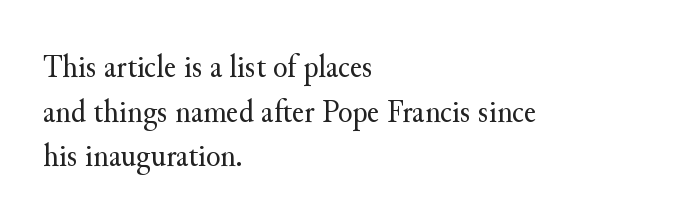
The image shows 33 px regular-weight serif type, upright; set left-aligned, normal line spacing (1.35x), normal letter spacing, not underlined; medium stroke contrast and a small x-height.
